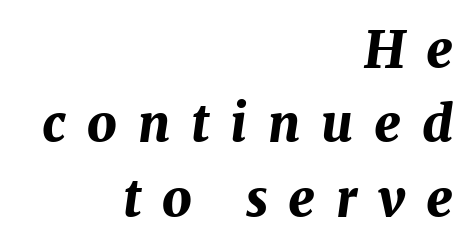
Q: Is the text bold? A: Yes.
Q: Is the text italic (slanted)? A: Yes, it leans right by about 7 degrees.
Q: Is the text underlined? A: No.
Q: How is the paragraph aligned? A: Right-aligned.
Q: Is the spacing between letters normal or unusually wide? A: Unusually wide.
Q: Is the spacing between lines tight, normal or loose? A: Normal.
Q: Width (condensed, normal, or wide)? A: Normal.
Q: Stroke contrast? A: Medium.
Q: x-height? A: Medium.
Q: Monospaced? A: No.
